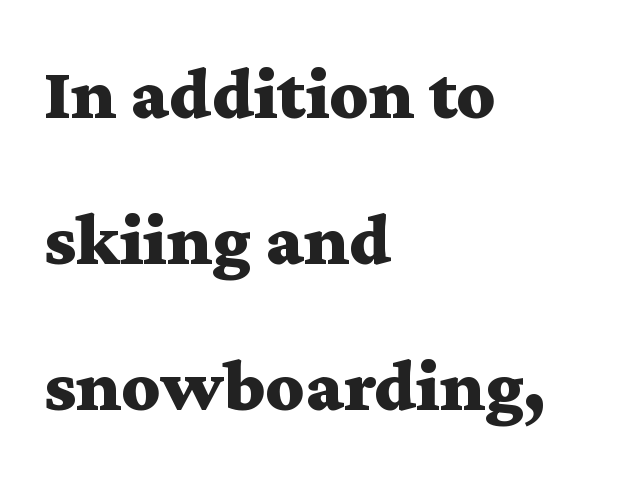
{"serif": "yes", "italic": "no", "bold": "yes", "weight": "bold", "width": "wide", "stroke_contrast": "medium", "x_height": "medium", "monospaced": "no", "underline": "no", "align": "left", "line_spacing": "loose", "line_spacing_ratio": 1.95, "letter_spacing": "normal", "letter_spacing_em": 0.0, "glyph_px": 75}
